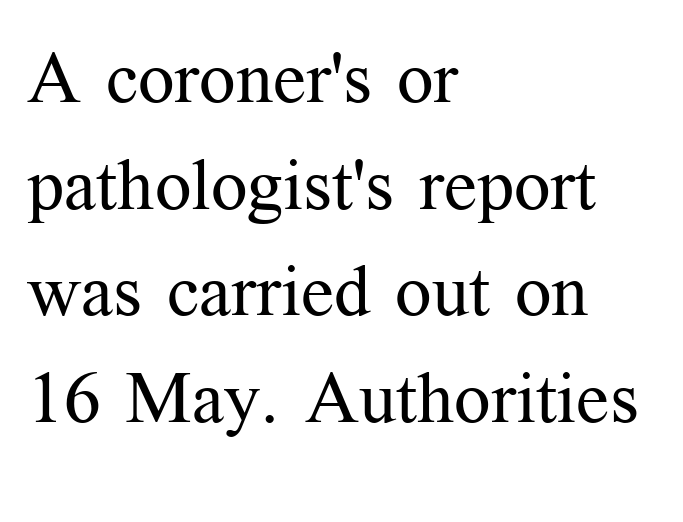
The image shows 72 px regular-weight serif type, upright; set left-aligned, normal line spacing (1.48x), normal letter spacing, not underlined; medium stroke contrast and a medium x-height.
